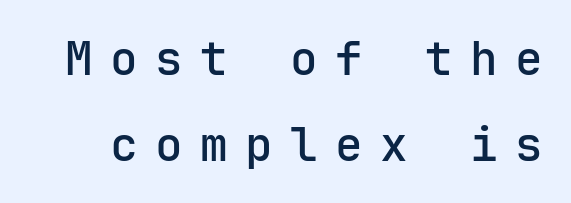
The image shows 46 px semibold sans-serif type, upright; set line spacing 1.86x, unusually wide letter spacing (+0.38 em), not underlined; low stroke contrast and a medium x-height.
